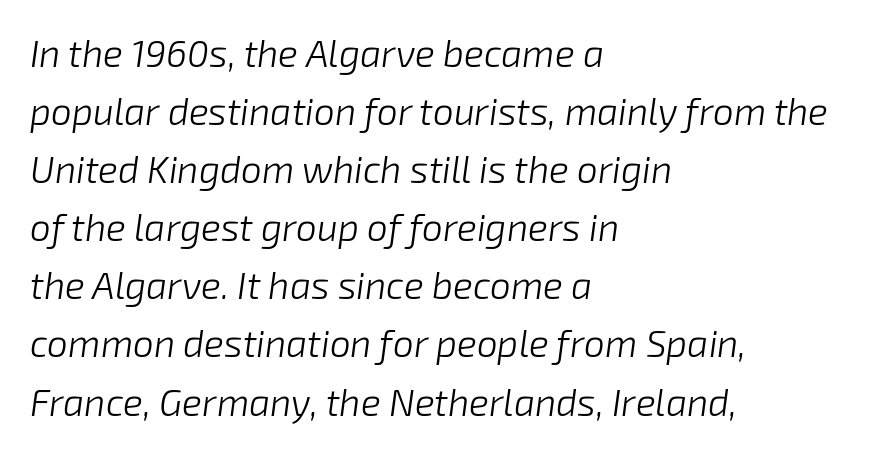
Q: Is the text bold? A: No.
Q: Is the text italic (slanted)? A: Yes, it leans right by about 8 degrees.
Q: Is the text underlined? A: No.
Q: How is the paragraph aligned? A: Left-aligned.
Q: Is the spacing between letters normal or unusually wide? A: Normal.
Q: Is the spacing between lines tight, normal or loose? A: Normal.
Q: Width (condensed, normal, or wide)? A: Normal.
Q: Stroke contrast? A: Low.
Q: x-height? A: Medium.
Q: Monospaced? A: No.
